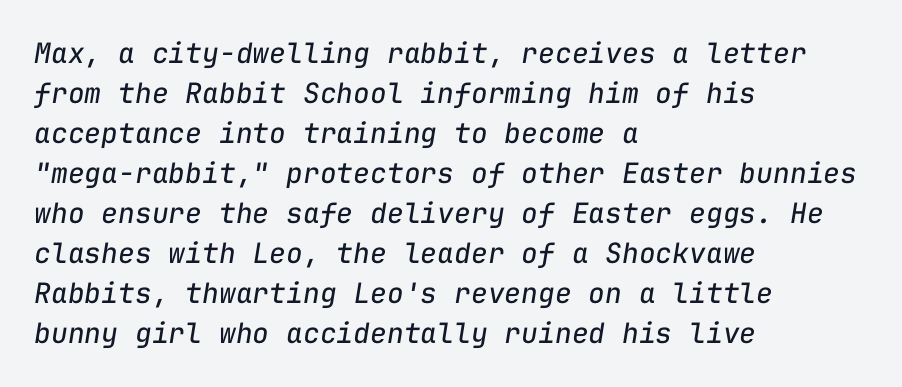
{"italic": "yes", "lean": "right", "slant_degrees": 9, "bold": "no", "weight": "regular", "width": "normal", "stroke_contrast": "low", "x_height": "medium", "monospaced": "yes", "underline": "no", "align": "left", "line_spacing": "normal", "line_spacing_ratio": 1.43, "letter_spacing": "normal", "letter_spacing_em": 0.0, "glyph_px": 28}
